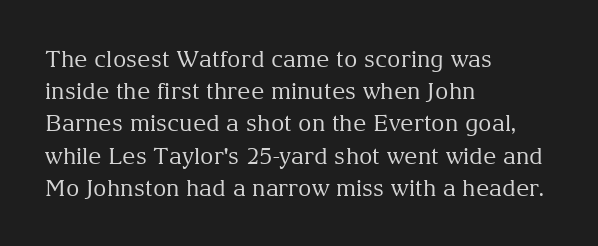
{"italic": "no", "bold": "no", "underline": "no", "align": "left", "line_spacing": "normal", "line_spacing_ratio": 1.4, "letter_spacing": "normal", "letter_spacing_em": 0.0, "glyph_px": 23}
